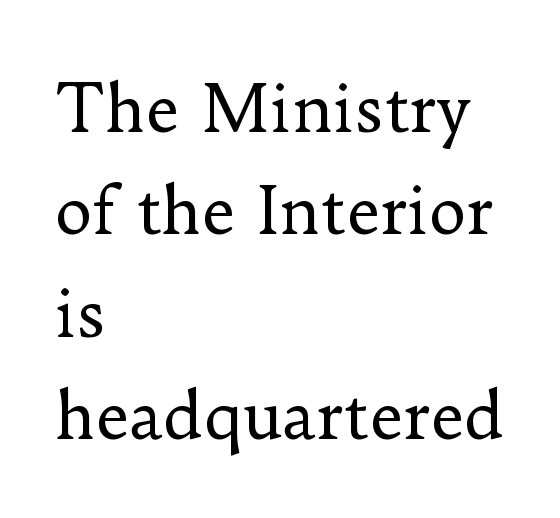
Q: Is the text bold? A: No.
Q: Is the text italic (slanted)? A: No, it is upright.
Q: Is the typeface a serif or a sans-serif typeface? A: Serif.
Q: Is the text underlined? A: No.
Q: How is the paragraph aligned? A: Left-aligned.
Q: Is the spacing between letters normal or unusually wide? A: Normal.
Q: Is the spacing between lines tight, normal or loose? A: Normal.
Q: Width (condensed, normal, or wide)? A: Normal.
Q: Stroke contrast? A: Low.
Q: x-height? A: Small.
Q: Monospaced? A: No.
